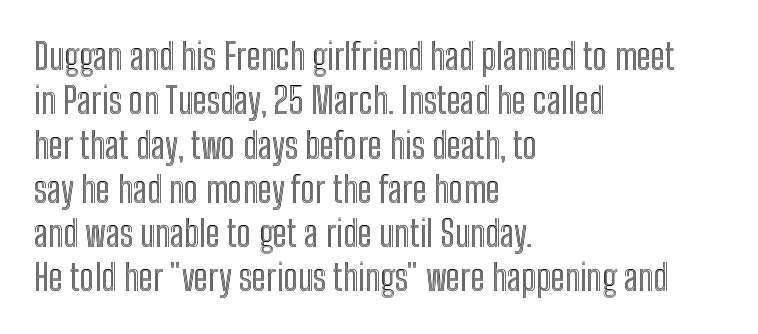
{"italic": "no", "width": "condensed", "x_height": "medium", "monospaced": "no", "underline": "no", "align": "left", "line_spacing_ratio": 1.23, "letter_spacing": "normal", "letter_spacing_em": 0.0, "glyph_px": 36}
